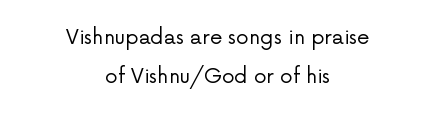
{"italic": "no", "bold": "no", "underline": "no", "align": "center", "line_spacing": "loose", "line_spacing_ratio": 1.97, "letter_spacing": "normal", "letter_spacing_em": 0.0, "glyph_px": 20}
